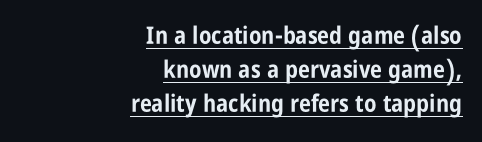
The image shows 24 px bold type, upright; set right-aligned, normal line spacing (1.41x), normal letter spacing, underlined.
